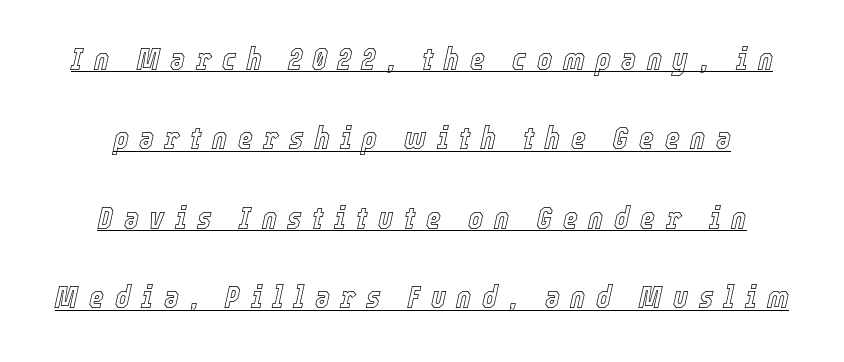
{"italic": "yes", "lean": "right", "slant_degrees": 12, "width": "condensed", "x_height": "medium", "monospaced": "no", "underline": "yes", "line_spacing": "loose", "line_spacing_ratio": 2.48, "letter_spacing": "wide", "letter_spacing_em": 0.33, "glyph_px": 32}
